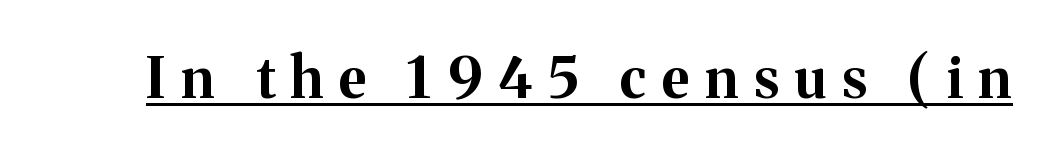
{"serif": "yes", "italic": "no", "bold": "yes", "weight": "bold", "width": "normal", "stroke_contrast": "medium", "x_height": "medium", "monospaced": "no", "underline": "yes", "letter_spacing": "wide", "letter_spacing_em": 0.28, "glyph_px": 56}
